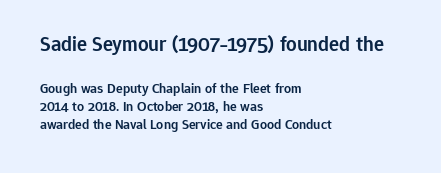
Q: Is the text bold? A: Semi-bold.
Q: Is the text italic (slanted)? A: No, it is upright.
Q: Is the text underlined? A: No.
Q: How is the paragraph aligned? A: Left-aligned.
Q: Is the spacing between letters normal or unusually wide? A: Normal.
Q: Is the spacing between lines tight, normal or loose? A: Normal.
Q: Which block of text is set in a larger size, the first (top) or the second (bottom)? A: The first (top) one.
